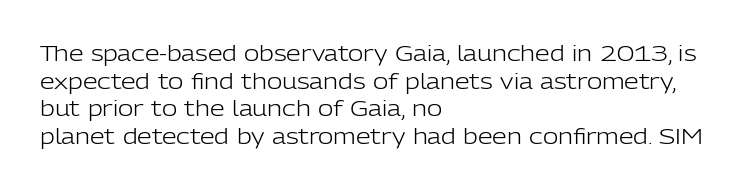
{"italic": "no", "bold": "no", "underline": "no", "align": "left", "line_spacing": "normal", "line_spacing_ratio": 1.31, "letter_spacing": "normal", "letter_spacing_em": 0.0, "glyph_px": 21}
